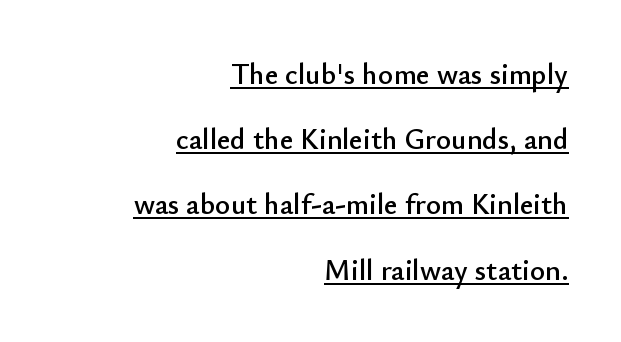
The image shows 29 px sans-serif type, upright; set right-aligned, loose line spacing (2.25x), normal letter spacing, underlined; low stroke contrast and a small x-height.
